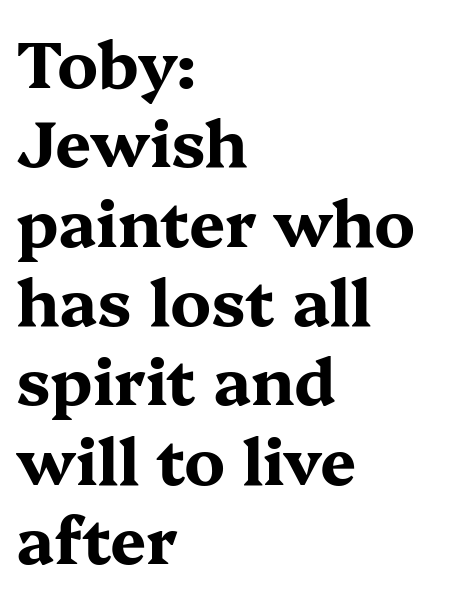
The image shows 64 px bold, wide serif type, upright; set left-aligned, line spacing 1.24x, normal letter spacing, not underlined; medium stroke contrast and a medium x-height.
